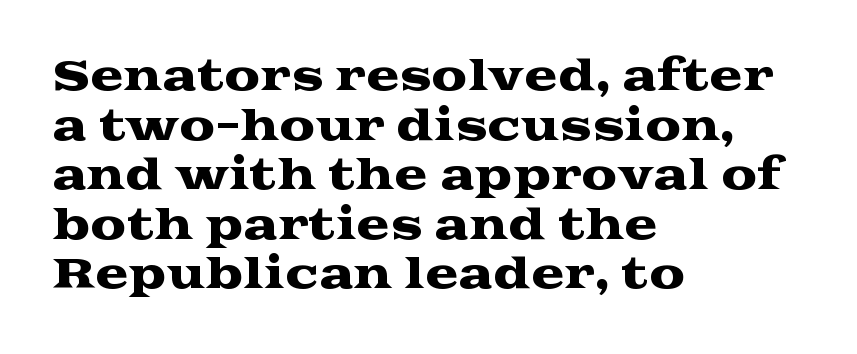
{"serif": "yes", "italic": "no", "width": "wide", "stroke_contrast": "medium", "x_height": "medium", "monospaced": "no", "underline": "no", "align": "left", "line_spacing_ratio": 1.24, "letter_spacing": "normal", "letter_spacing_em": 0.0, "glyph_px": 40}
